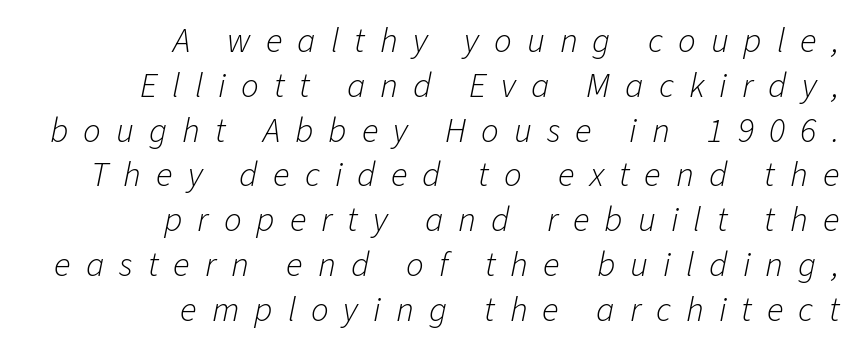
Q: Is the text bold? A: No.
Q: Is the text italic (slanted)? A: Yes, it leans right by about 11 degrees.
Q: Is the text underlined? A: No.
Q: How is the paragraph aligned? A: Right-aligned.
Q: Is the spacing between letters normal or unusually wide? A: Unusually wide.
Q: Is the spacing between lines tight, normal or loose? A: Normal.
Q: Width (condensed, normal, or wide)? A: Normal.
Q: Stroke contrast? A: Low.
Q: x-height? A: Medium.
Q: Monospaced? A: No.
